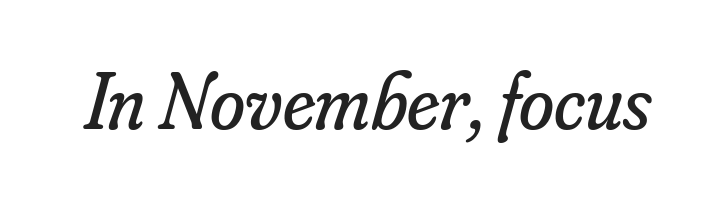
These lines keep a tight, regular rhythm from letter to letter. Heaviness? Minimal to ordinary, like unemphasized prose. Each letter keeps its own natural width here, so spacing adapts to shape. Decoration check: the copy has no underline.
